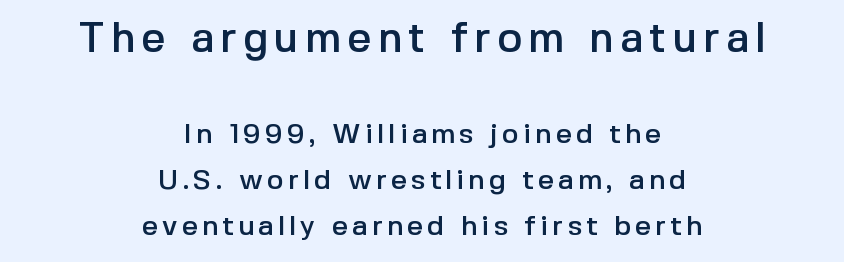
The image shows 42 px sans-serif type, upright; set centered, normal line spacing (1.64x), not underlined; the first (top) block is 1.5x larger; a medium x-height.
